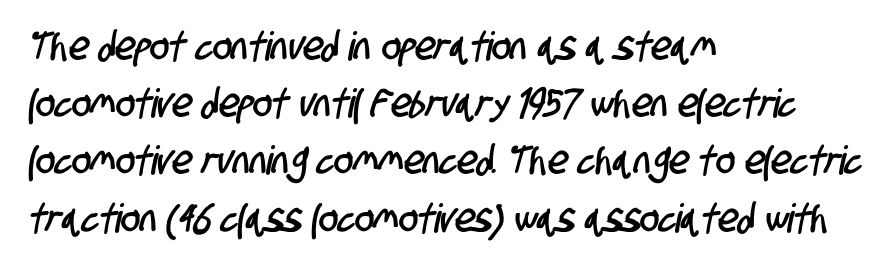
The image shows 40 px condensed sans-serif type; set left-aligned, normal line spacing (1.43x), normal letter spacing, not underlined; low stroke contrast and a large x-height.
